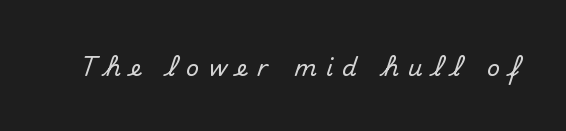
{"underline": "no", "letter_spacing": "wide", "letter_spacing_em": 0.42, "glyph_px": 23}
